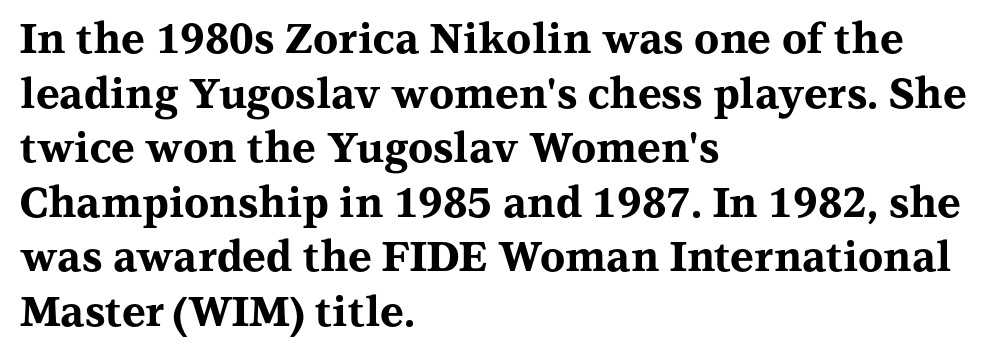
Q: Is the text bold? A: Yes.
Q: Is the text italic (slanted)? A: No, it is upright.
Q: Is the typeface a serif or a sans-serif typeface? A: Serif.
Q: Is the text underlined? A: No.
Q: How is the paragraph aligned? A: Left-aligned.
Q: Is the spacing between letters normal or unusually wide? A: Normal.
Q: Is the spacing between lines tight, normal or loose? A: Normal.
Q: Width (condensed, normal, or wide)? A: Wide.
Q: Stroke contrast? A: Medium.
Q: x-height? A: Medium.
Q: Monospaced? A: No.
